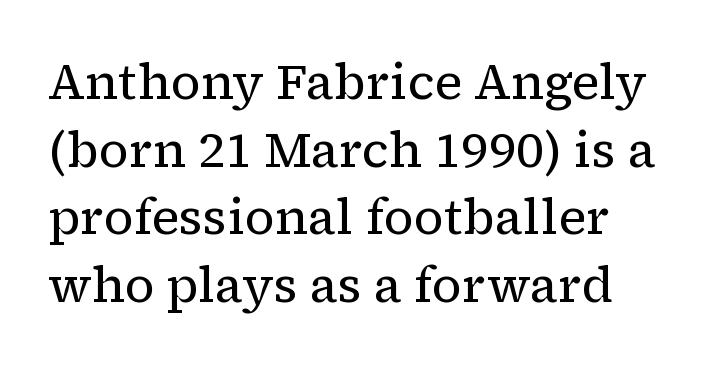
Q: Is the text bold? A: No.
Q: Is the text italic (slanted)? A: No, it is upright.
Q: Is the typeface a serif or a sans-serif typeface? A: Serif.
Q: Is the text underlined? A: No.
Q: How is the paragraph aligned? A: Left-aligned.
Q: Is the spacing between letters normal or unusually wide? A: Normal.
Q: Is the spacing between lines tight, normal or loose? A: Normal.
Q: Width (condensed, normal, or wide)? A: Normal.
Q: Stroke contrast? A: Low.
Q: x-height? A: Medium.
Q: Monospaced? A: No.
